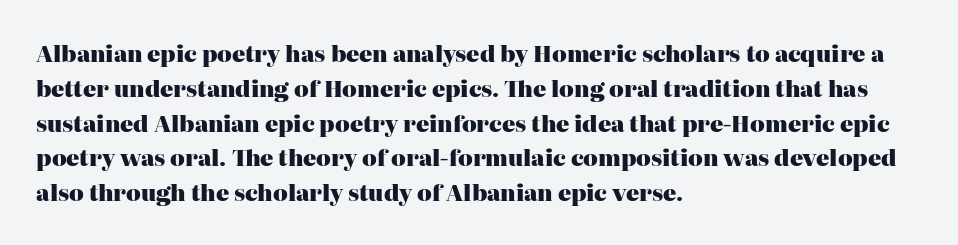
The image shows 22 px bold type, upright; set left-aligned, normal line spacing (1.58x), normal letter spacing, not underlined.
